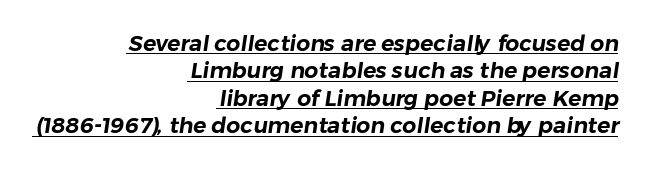
The image shows 22 px text type; set right-aligned, normal line spacing (1.25x), normal letter spacing, underlined.
